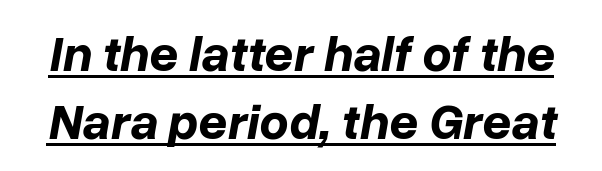
Q: Is the text bold? A: Yes.
Q: Is the text italic (slanted)? A: Yes, it leans right by about 10 degrees.
Q: Is the text underlined? A: Yes.
Q: Is the spacing between letters normal or unusually wide? A: Normal.
Q: Is the spacing between lines tight, normal or loose? A: Normal.
Q: Width (condensed, normal, or wide)? A: Normal.
Q: Stroke contrast? A: Low.
Q: x-height? A: Medium.
Q: Monospaced? A: No.
